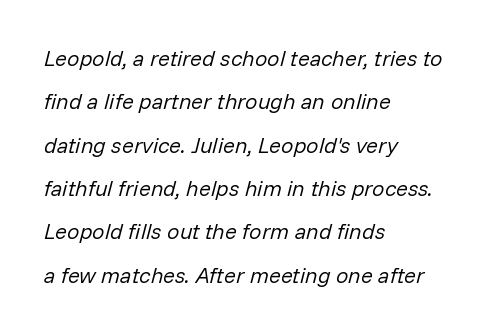
{"italic": "yes", "lean": "right", "slant_degrees": 14, "bold": "no", "underline": "no", "align": "left", "line_spacing": "loose", "line_spacing_ratio": 1.97, "letter_spacing": "normal", "letter_spacing_em": 0.0, "glyph_px": 22}
